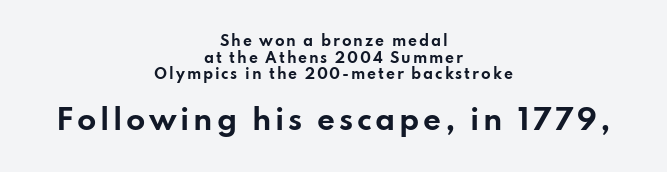
What kind of face is this? One without serifs — a sans. Horizontally, the lines are justified to the midpoint only. Students, this is bold: see how much ink each stroke carries. This sample uses an upright cut, with every glyph sitting square on the baseline.
